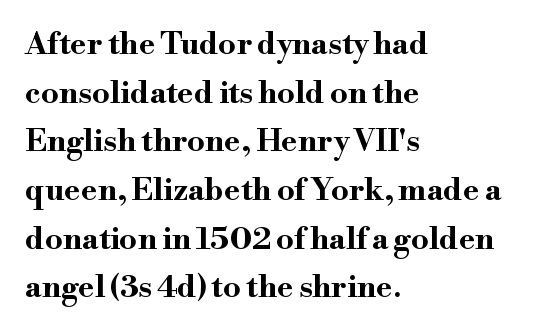
Q: Is the text bold? A: Yes.
Q: Is the text italic (slanted)? A: No, it is upright.
Q: Is the typeface a serif or a sans-serif typeface? A: Serif.
Q: Is the text underlined? A: No.
Q: How is the paragraph aligned? A: Left-aligned.
Q: Is the spacing between letters normal or unusually wide? A: Normal.
Q: Is the spacing between lines tight, normal or loose? A: Normal.
Q: Width (condensed, normal, or wide)? A: Wide.
Q: Stroke contrast? A: High.
Q: x-height? A: Small.
Q: Monospaced? A: No.
